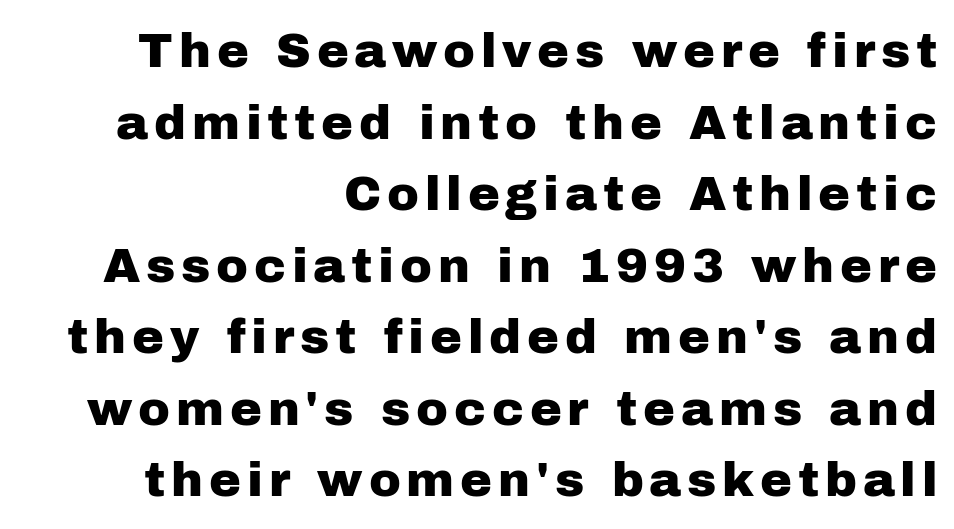
Is this a sans? Yes — the strokes have no serifs. Every character sits straight up, as roman type does. A student would call this right alignment; a typographer would say flush right, rag left. The block of text has a typical density, with ordinary space between rows. The letters advance in unequal steps, a hallmark of proportional type.
